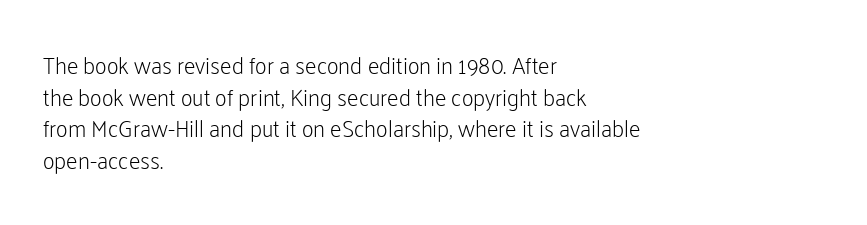
{"italic": "no", "bold": "no", "underline": "no", "align": "left", "line_spacing": "normal", "line_spacing_ratio": 1.38, "letter_spacing": "normal", "letter_spacing_em": 0.0, "glyph_px": 23}
